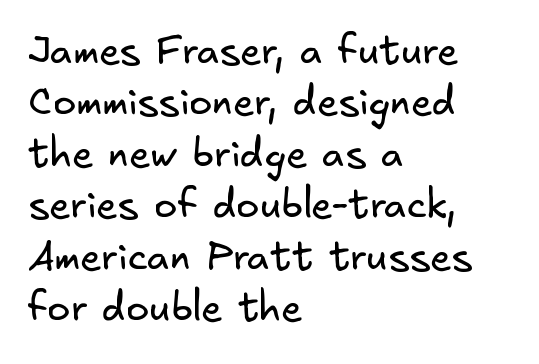
{"serif": "no", "bold": "no", "weight": "regular", "width": "normal", "stroke_contrast": "low", "x_height": "small", "underline": "no", "align": "left", "line_spacing": "normal", "line_spacing_ratio": 1.32, "letter_spacing": "normal", "letter_spacing_em": 0.0, "glyph_px": 39}
